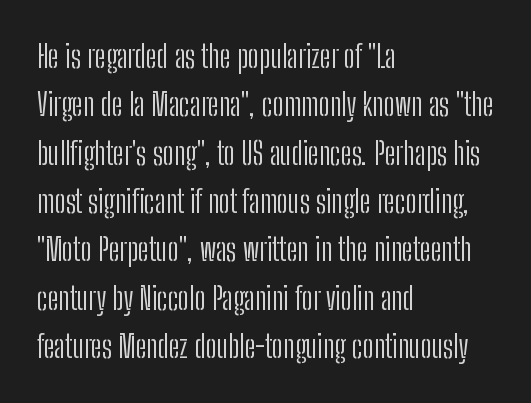
{"serif": "no", "italic": "no", "bold": "no", "weight": "light", "width": "condensed", "stroke_contrast": "low", "x_height": "medium", "monospaced": "no", "underline": "no", "align": "left", "line_spacing": "normal", "line_spacing_ratio": 1.56, "letter_spacing": "normal", "letter_spacing_em": 0.0, "glyph_px": 31}
